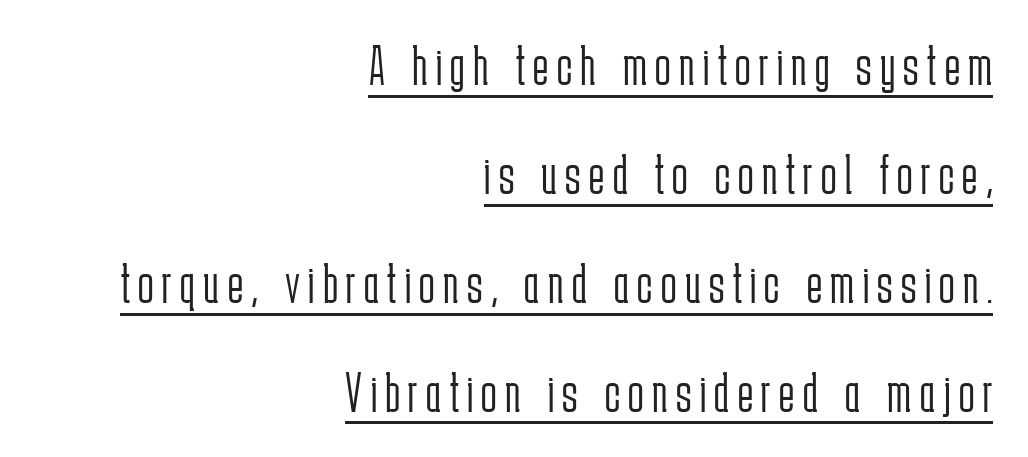
Q: Is the text bold? A: No.
Q: Is the text italic (slanted)? A: No, it is upright.
Q: Is the typeface a serif or a sans-serif typeface? A: Sans-serif.
Q: Is the text underlined? A: Yes.
Q: How is the paragraph aligned? A: Right-aligned.
Q: Is the spacing between lines tight, normal or loose? A: Loose.
Q: Width (condensed, normal, or wide)? A: Condensed.
Q: Stroke contrast? A: Low.
Q: x-height? A: Medium.
Q: Monospaced? A: No.
